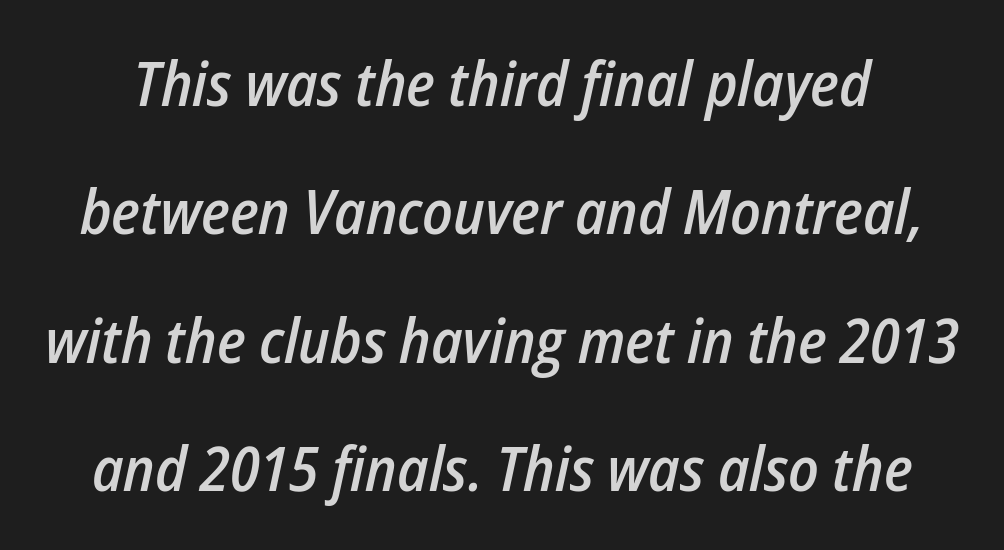
The passage shown stacks its lines with a broad gap. The strip under each line holds only bare page. Think of a printed novel: that variable character pitch is what you see here. This is oblique type, the kind used for emphasis or titles. Characters follow at the spacing the type designer built in. As a designer I'd log this as weight 600, semibold.
